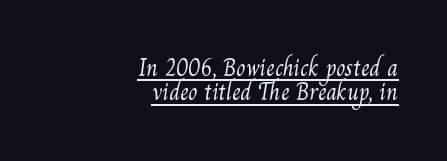
Q: Is the text bold? A: No.
Q: Is the text underlined? A: Yes.
Q: How is the paragraph aligned? A: Right-aligned.
Q: Is the spacing between letters normal or unusually wide? A: Normal.
Q: Is the spacing between lines tight, normal or loose? A: Tight.
